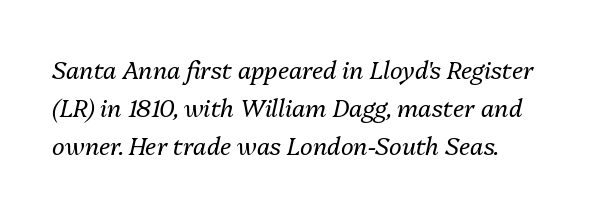
{"italic": "yes", "lean": "right", "slant_degrees": 13, "bold": "no", "underline": "no", "line_spacing": "normal", "line_spacing_ratio": 1.58, "letter_spacing": "normal", "letter_spacing_em": 0.0, "glyph_px": 24}
